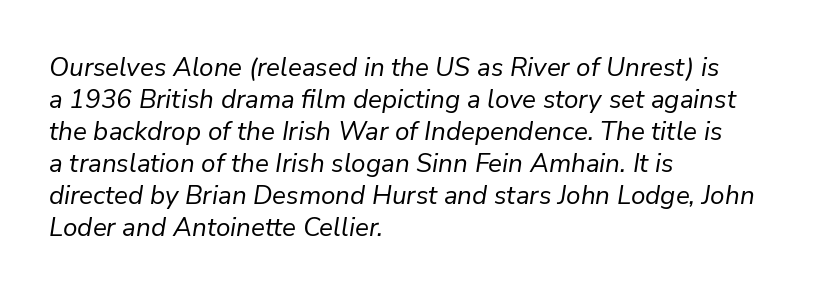
Letters have the restrained weight of plain body copy at most. Clear beneath every line of the passage. Horizontal alignment here is leftward, the default for most running prose. These lines were composed using italics. Letter spacing: default.
